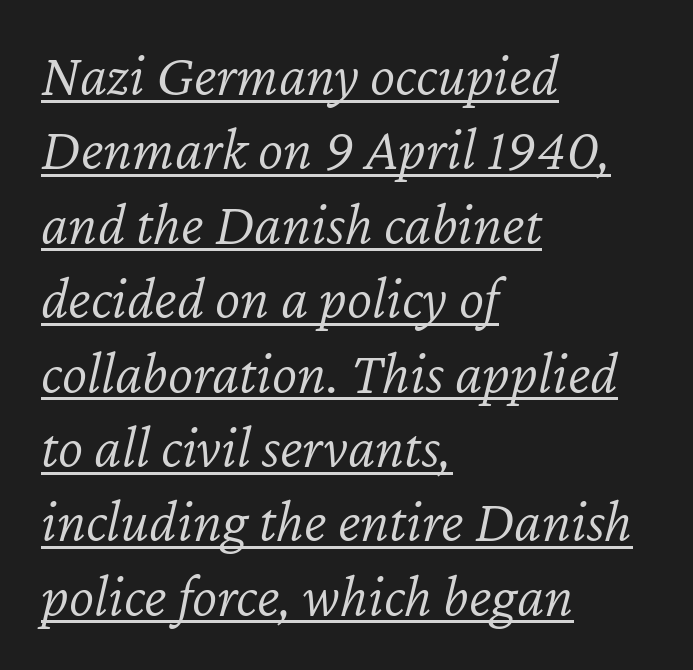
{"italic": "yes", "lean": "right", "slant_degrees": 12, "bold": "no", "weight": "light", "width": "normal", "stroke_contrast": "low", "x_height": "medium", "monospaced": "no", "underline": "yes", "align": "left", "line_spacing_ratio": 1.24, "letter_spacing": "normal", "letter_spacing_em": 0.0, "glyph_px": 60}
